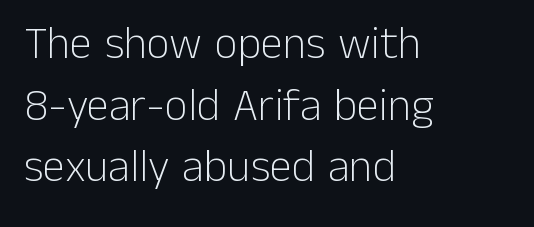
This sample uses plain, unmodified letter spacing. Check under the words: just untouched page. Notice how the stems are strictly vertical — no italics here. Where is the straight margin? On the left. Regular leading. Proportional: the letters do not fall into vertical columns.
